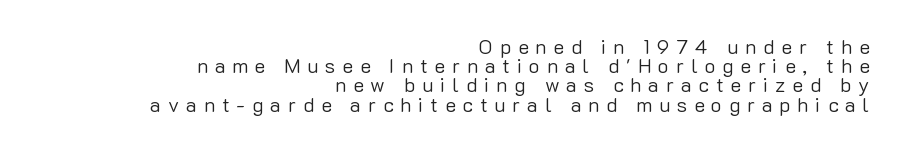
{"italic": "no", "bold": "no", "underline": "no", "align": "right", "line_spacing": "tight", "line_spacing_ratio": 0.96, "letter_spacing": "wide", "letter_spacing_em": 0.35, "glyph_px": 20}
